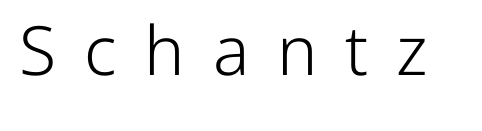
Q: Is the text bold? A: No.
Q: Is the text italic (slanted)? A: No, it is upright.
Q: Is the typeface a serif or a sans-serif typeface? A: Sans-serif.
Q: Is the text underlined? A: No.
Q: Is the spacing between letters normal or unusually wide? A: Unusually wide.
Q: Width (condensed, normal, or wide)? A: Normal.
Q: Stroke contrast? A: Low.
Q: x-height? A: Medium.
Q: Monospaced? A: No.
